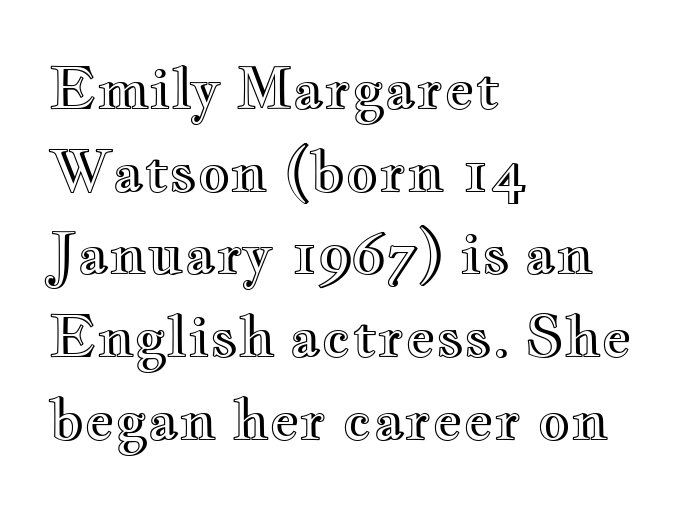
The image shows 57 px wide type, upright; set left-aligned, normal line spacing (1.45x), normal letter spacing, not underlined; a small x-height.
